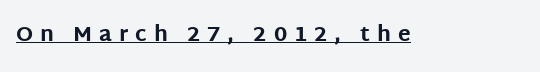
{"italic": "no", "bold": "yes", "underline": "yes", "letter_spacing": "wide", "letter_spacing_em": 0.33, "glyph_px": 21}
